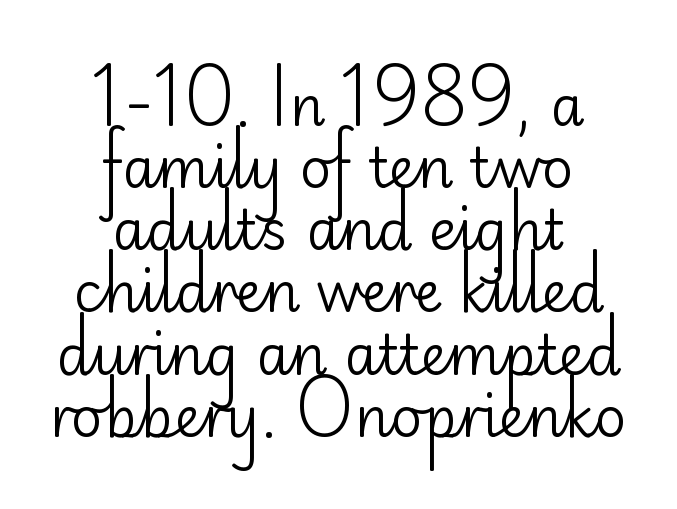
The image shows 55 px regular-weight sans-serif type, upright; set centered, tight line spacing (1.13x), normal letter spacing, not underlined; low stroke contrast and a small x-height.
